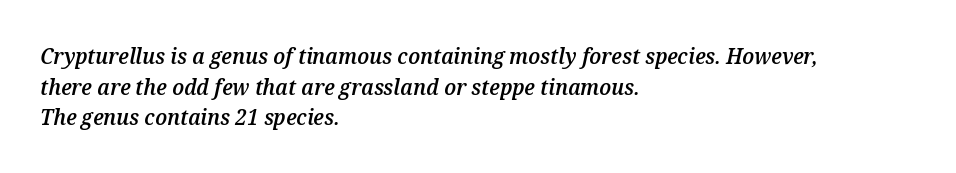
The ragged edge is on the right, which tells us the setting is flush left. This rendering features lettering with no underline. Is the type bold? Partly — it's a semibold, heavier than regular but not fully bold. Spacing between characters is what you'd get straight out of the box.
